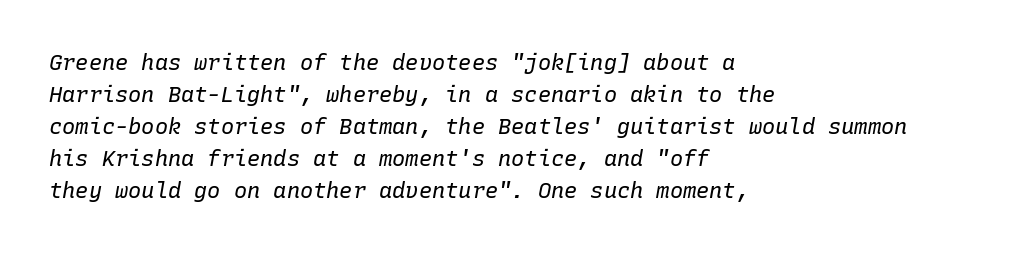
Posture: slanted. Ink coverage per letter is moderate at most. Rule under the text: the space is simply empty. The rendering anchors every line to the left-hand side. Between one letter and the next there's only the usual sliver of space.
